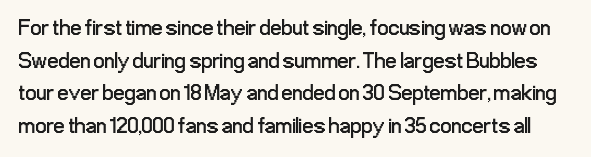
Q: Is the text bold? A: No.
Q: Is the text italic (slanted)? A: No, it is upright.
Q: Is the text underlined? A: No.
Q: Is the spacing between letters normal or unusually wide? A: Normal.
Q: Is the spacing between lines tight, normal or loose? A: Normal.
